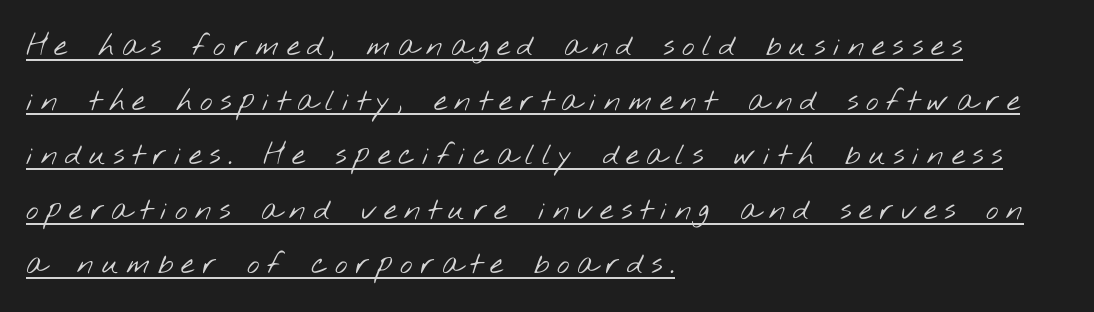
The characters display no serif detailing; their extremities are plain. This sample has the flowing, uneven cadence of proportional lettering. These glyphs show unthickened strokes, regular width or finer. Compared with typical body copy, the letter spacing here is much looser.
